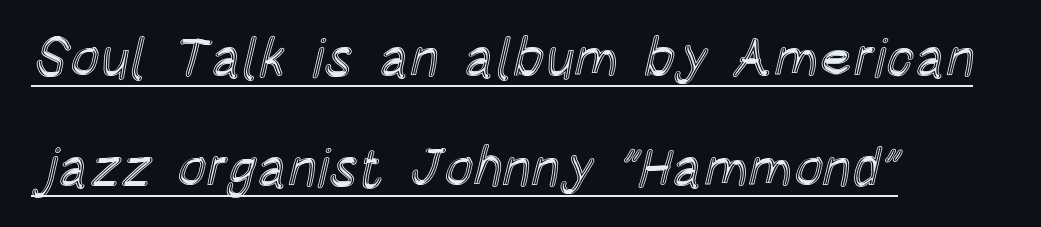
Here the designer chose a conventional face with non-uniform glyph widths. Is there much room between lines? Yes — plenty of vertical air separates them. Caption: standard tracking, unaltered. Every row of glyphs begins at an identical x-position on the left.
